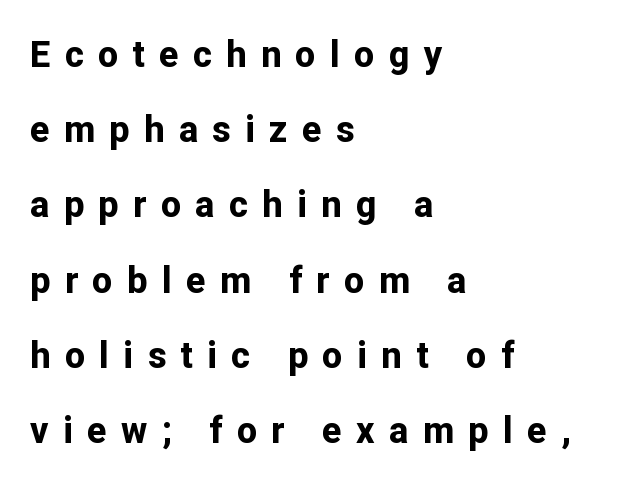
The image shows 36 px bold sans-serif type, upright; set left-aligned, loose line spacing (2.09x), unusually wide letter spacing (+0.4 em), not underlined; low stroke contrast and a medium x-height.
